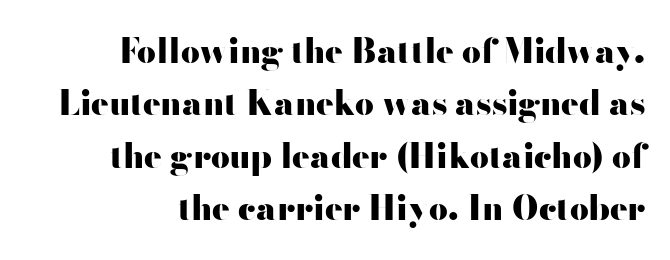
{"italic": "no", "bold": "yes", "weight": "heavy", "width": "wide", "stroke_contrast": "high", "x_height": "small", "monospaced": "no", "underline": "no", "align": "right", "line_spacing": "normal", "line_spacing_ratio": 1.59, "letter_spacing": "normal", "letter_spacing_em": 0.0, "glyph_px": 33}
